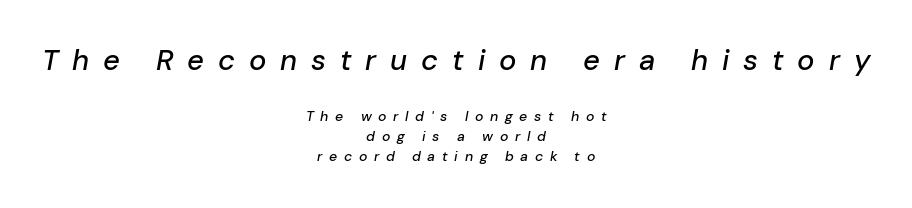
{"italic": "yes", "lean": "right", "slant_degrees": 10, "width": "normal", "stroke_contrast": "low", "x_height": "medium", "monospaced": "no", "underline": "no", "align": "center", "line_spacing": "normal", "line_spacing_ratio": 1.46, "letter_spacing": "wide", "letter_spacing_em": 0.48, "larger_block": "first", "size_ratio": 2.07, "glyph_px": 29}
